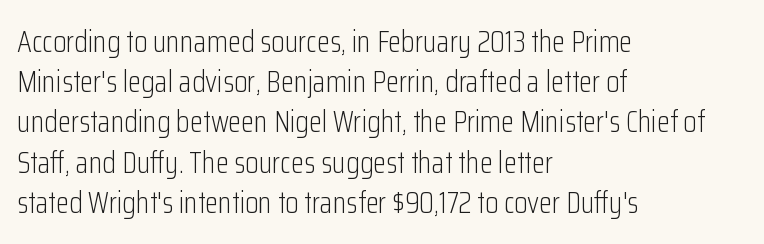
The image shows 30 px light, condensed sans-serif type, upright; set left-aligned, normal line spacing (1.34x), normal letter spacing, not underlined; low stroke contrast and a medium x-height.
